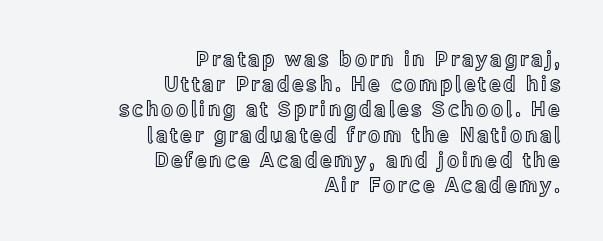
The image shows 21 px text type, upright; set right-aligned, line spacing 1.2x, not underlined.
